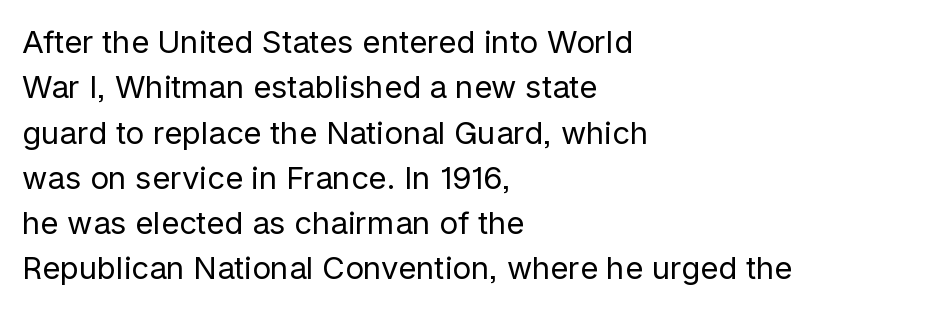
{"serif": "no", "italic": "no", "bold": "no", "weight": "regular", "width": "normal", "stroke_contrast": "low", "x_height": "medium", "monospaced": "no", "underline": "no", "align": "left", "line_spacing": "normal", "line_spacing_ratio": 1.46, "letter_spacing": "normal", "letter_spacing_em": 0.0, "glyph_px": 31}
